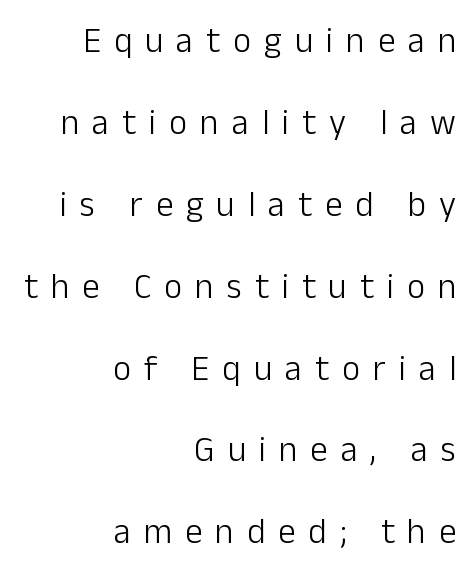
Q: Is the text bold? A: No.
Q: Is the text italic (slanted)? A: No, it is upright.
Q: Is the typeface a serif or a sans-serif typeface? A: Sans-serif.
Q: Is the text underlined? A: No.
Q: How is the paragraph aligned? A: Right-aligned.
Q: Is the spacing between letters normal or unusually wide? A: Unusually wide.
Q: Is the spacing between lines tight, normal or loose? A: Loose.
Q: Width (condensed, normal, or wide)? A: Normal.
Q: Stroke contrast? A: Low.
Q: x-height? A: Medium.
Q: Monospaced? A: No.
